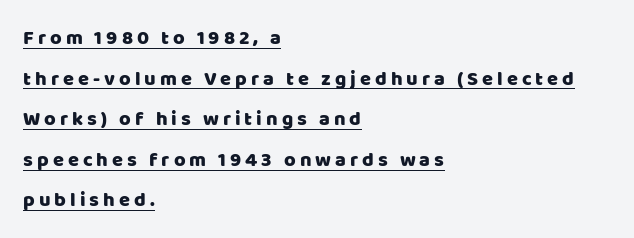
The image shows 20 px text type, upright; set left-aligned, loose line spacing (2.03x), unusually wide letter spacing (+0.2 em), underlined.
